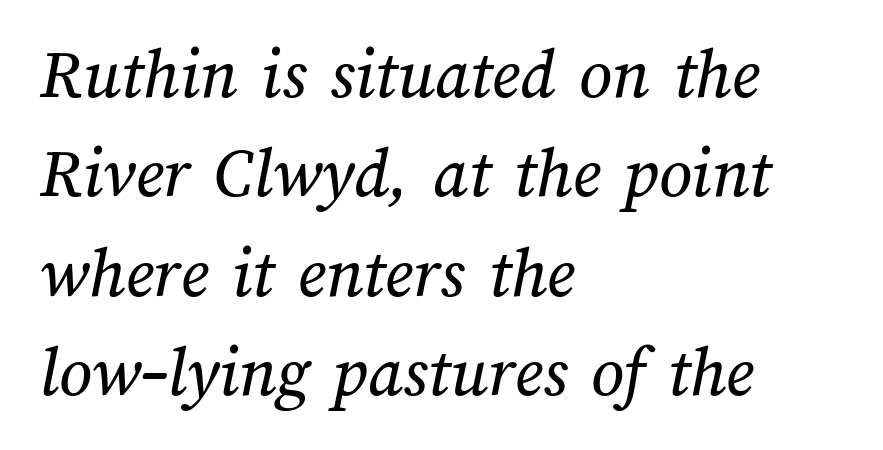
{"width": "normal", "stroke_contrast": "medium", "x_height": "medium", "monospaced": "no", "underline": "no", "align": "left", "line_spacing": "normal", "line_spacing_ratio": 1.38, "letter_spacing": "normal", "letter_spacing_em": 0.0, "glyph_px": 72}
